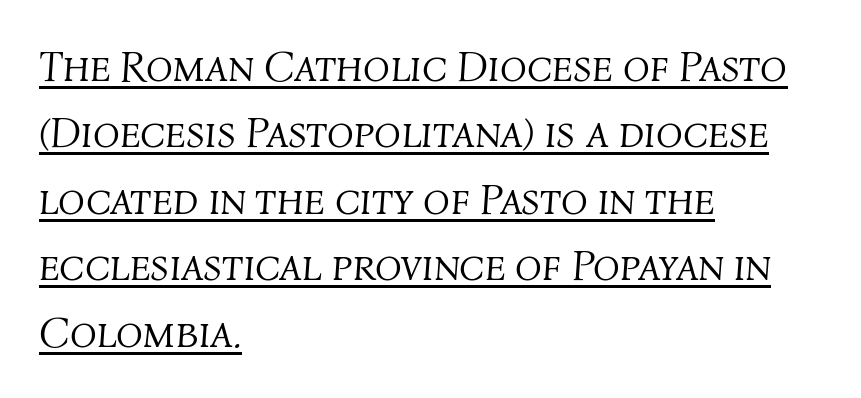
Q: Is the text bold? A: No.
Q: Is the text italic (slanted)? A: Yes, it leans right by about 4 degrees.
Q: Is the text underlined? A: Yes.
Q: How is the paragraph aligned? A: Left-aligned.
Q: Is the spacing between letters normal or unusually wide? A: Normal.
Q: Is the spacing between lines tight, normal or loose? A: Normal.
Q: Width (condensed, normal, or wide)? A: Normal.
Q: Stroke contrast? A: Medium.
Q: x-height? A: Medium.
Q: Monospaced? A: No.
